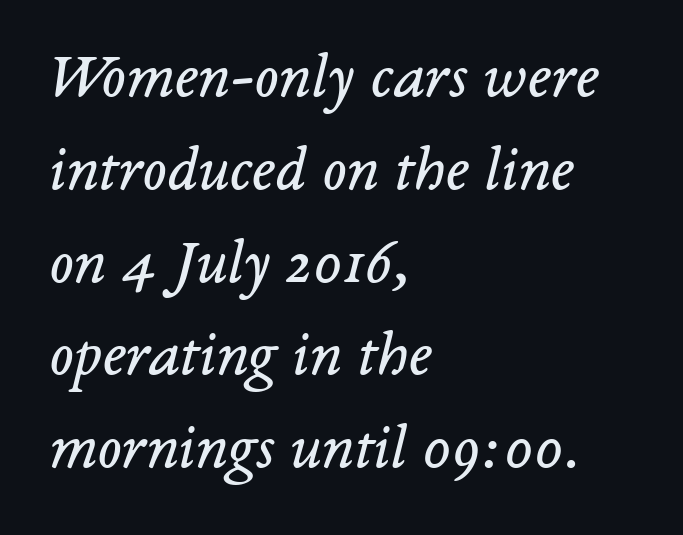
{"serif": "yes", "italic": "yes", "lean": "right", "slant_degrees": 14, "bold": "no", "weight": "regular", "width": "normal", "stroke_contrast": "low", "x_height": "medium", "monospaced": "no", "underline": "no", "align": "left", "line_spacing": "normal", "line_spacing_ratio": 1.45, "letter_spacing": "normal", "letter_spacing_em": 0.0, "glyph_px": 64}
